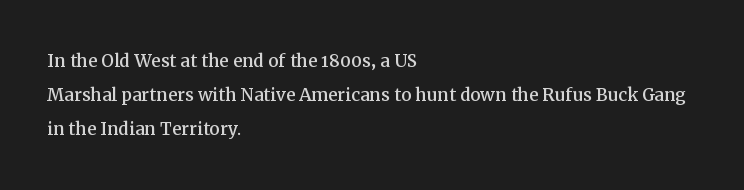
Left-aligned paragraph, ragged on the right. Compared with typical body copy, the letter spacing here is the same. A roman cut, with each character standing at attention. Baseline-to-baseline distance is the conventional proportion of letter height. The string is rendered with underlining switched off.
